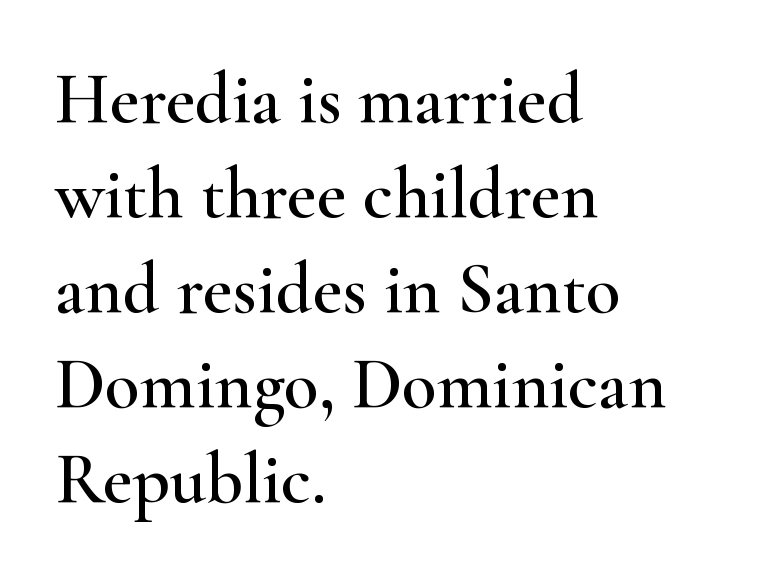
In terms of letterspacing, this is plain default setting. Do the characters align in a grid? No, the font is proportional. Words float on clear page, feet unadorned. Where is the straight margin? On the left. This is roman type, the default non-slanted kind.
